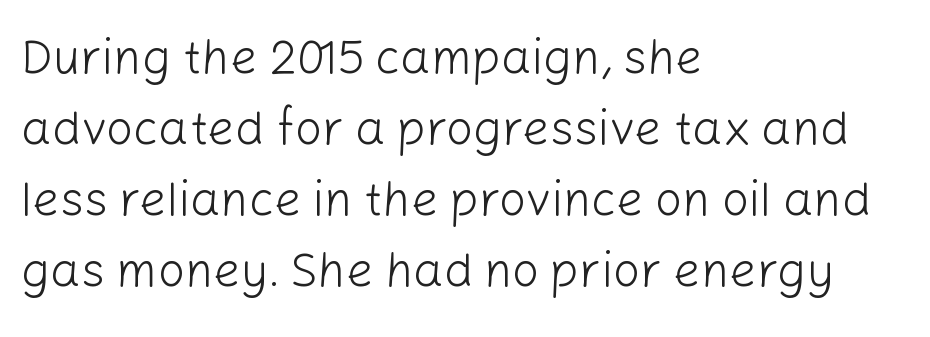
The image shows 48 px light sans-serif type, upright; set left-aligned, normal line spacing (1.48x), normal letter spacing, not underlined; low stroke contrast and a medium x-height.
